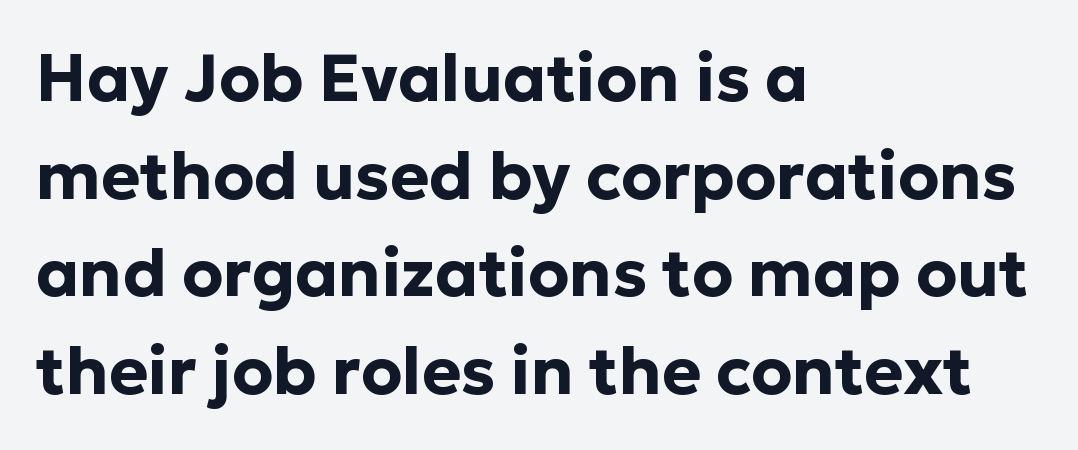
The text block is weighted toward the left margin, trailing off unevenly rightward. Only glyphs here, with clear space below each row. The letters advance in unequal steps, a hallmark of proportional type. The line texture is even and compact thanks to regular tracking. Caption: bold face, heavy strokes.
